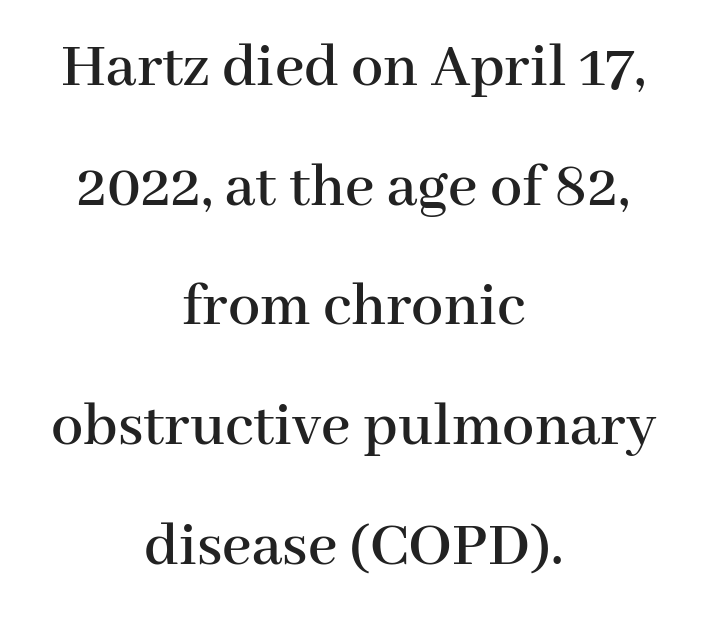
The image shows 64 px serif type, upright; set centered, line spacing 1.87x, normal letter spacing, not underlined; high stroke contrast and a medium x-height.
